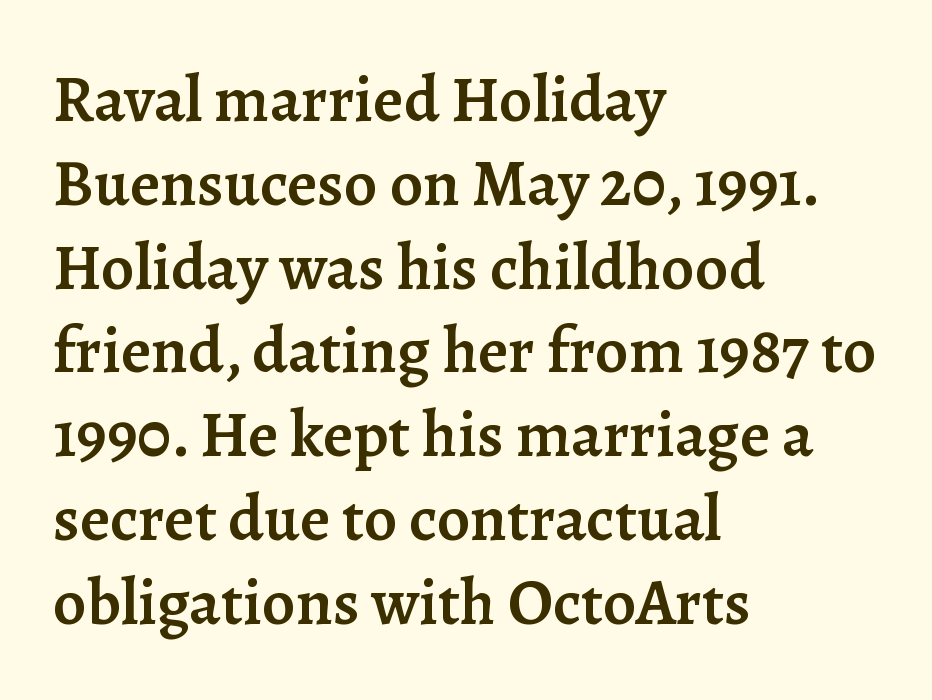
{"serif": "yes", "italic": "no", "bold": "semi", "weight": "semibold", "width": "normal", "stroke_contrast": "low", "x_height": "medium", "monospaced": "no", "underline": "no", "align": "left", "line_spacing": "normal", "line_spacing_ratio": 1.27, "letter_spacing": "normal", "letter_spacing_em": 0.0, "glyph_px": 66}
